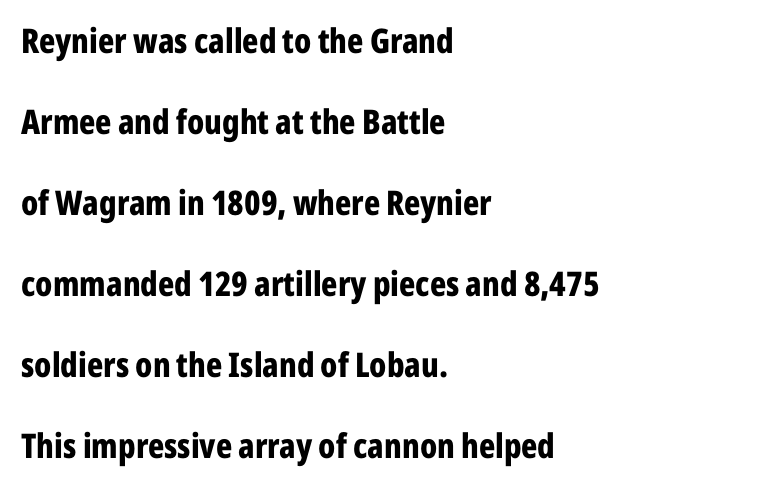
Q: Is the text bold? A: Yes.
Q: Is the text italic (slanted)? A: No, it is upright.
Q: Is the typeface a serif or a sans-serif typeface? A: Sans-serif.
Q: Is the text underlined? A: No.
Q: How is the paragraph aligned? A: Left-aligned.
Q: Is the spacing between letters normal or unusually wide? A: Normal.
Q: Is the spacing between lines tight, normal or loose? A: Loose.
Q: Width (condensed, normal, or wide)? A: Condensed.
Q: Stroke contrast? A: Low.
Q: x-height? A: Medium.
Q: Monospaced? A: No.
